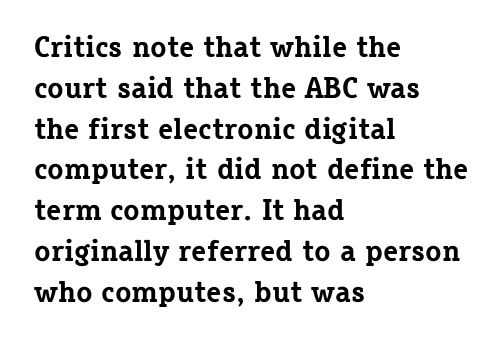
Visually the block forms a straight wall on the left and a jagged coastline on the right. This sample keeps an unexceptional amount of space between lines. The axis of the letterforms is exactly vertical. The typesetting leans heavy: a genuine bold.
